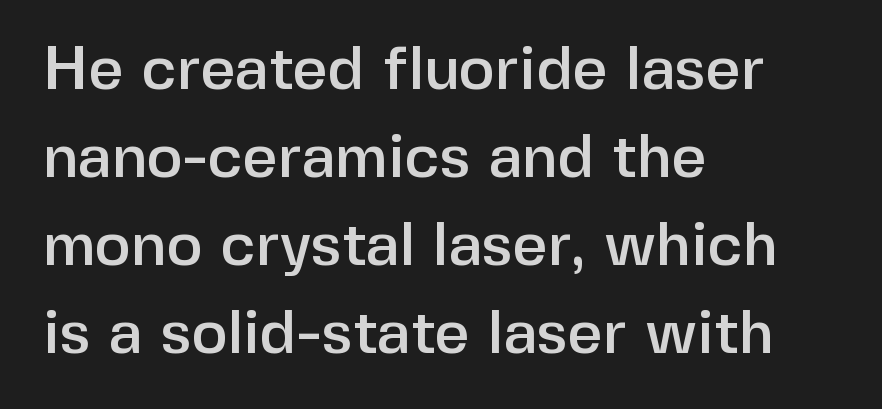
{"serif": "no", "italic": "no", "width": "normal", "stroke_contrast": "low", "x_height": "medium", "monospaced": "no", "underline": "no", "align": "left", "line_spacing": "normal", "line_spacing_ratio": 1.44, "letter_spacing": "normal", "letter_spacing_em": 0.0, "glyph_px": 61}
